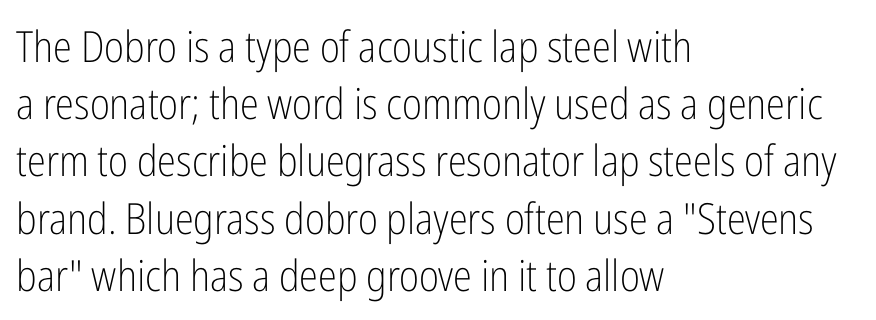
The letterforms sit at book weight or below. Clear beneath every line of the passage. Notice how the stems are strictly vertical — no italics here. Is there much room between lines? A standard amount, neither cramped nor airy. The tracking reads as untouched default to a designer's eye. The designer went with a sans here, leaving each stem footless.
